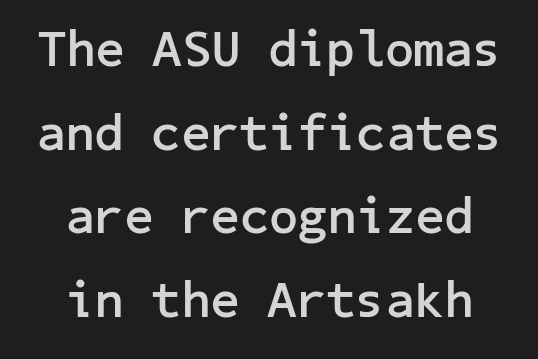
The image shows 51 px semibold sans-serif type, upright; set normal line spacing (1.64x), normal letter spacing, not underlined; low stroke contrast and a medium x-height.
